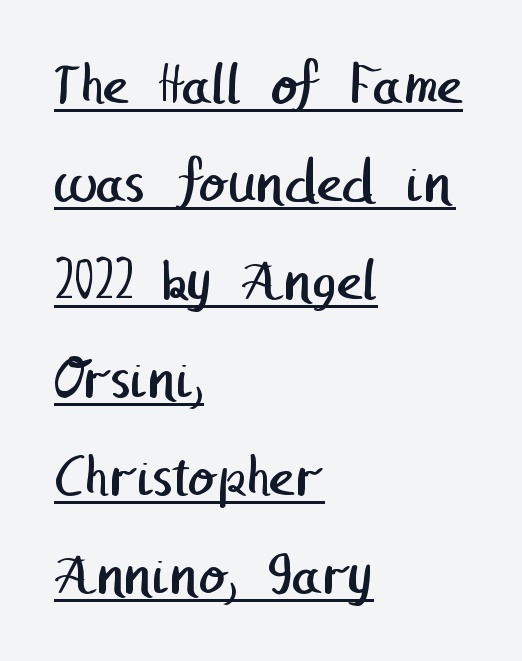
In terms of letterspacing, this is plain default setting. The words here are underlined. Short and long lines alike share a common starting point at left. The space between consecutive lines is moderate. Nope, no serifs anywhere on these letters.
